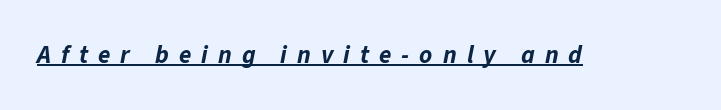
The image shows 25 px bold type, italic (leaning right); set unusually wide letter spacing (+0.4 em), underlined.
